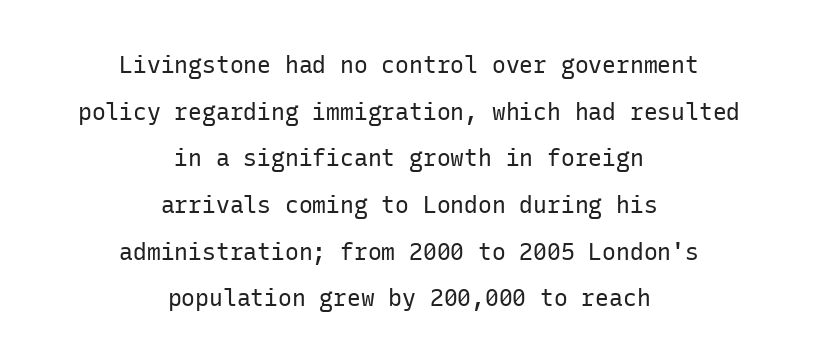
Q: Is the text bold? A: No.
Q: Is the text italic (slanted)? A: No, it is upright.
Q: Is the text underlined? A: No.
Q: How is the paragraph aligned? A: Centered.
Q: Is the spacing between letters normal or unusually wide? A: Normal.
Q: Is the spacing between lines tight, normal or loose? A: Loose.
